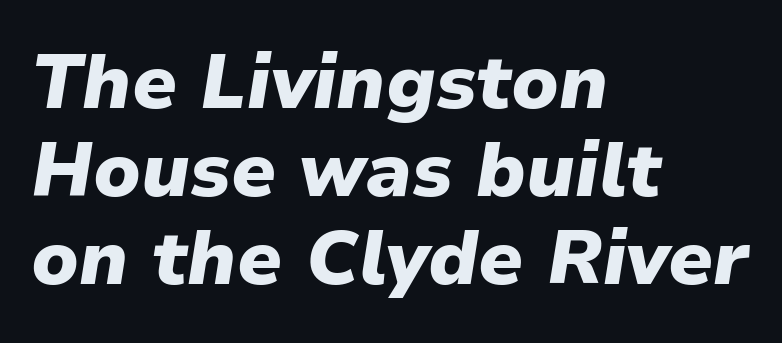
The letters advance in unequal steps, a hallmark of proportional type. In terms of letterspacing, this is plain default setting. The typesetting leans heavy: a genuine bold. Anything drawn beneath the words? Only blank space. The rag falls on the right side of this text block. Italic: yes, the glyphs are oblique.
